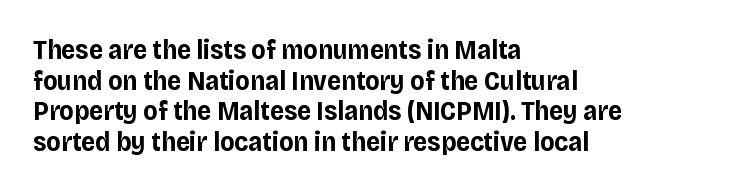
The text block is weighted toward the left margin, trailing off unevenly rightward. The strokes are fattened all the way to bold. The strip under each line holds only bare page. Look at the tracking — it's just the regular setting, nothing added. The typography opts for an upright posture over an oblique one.
